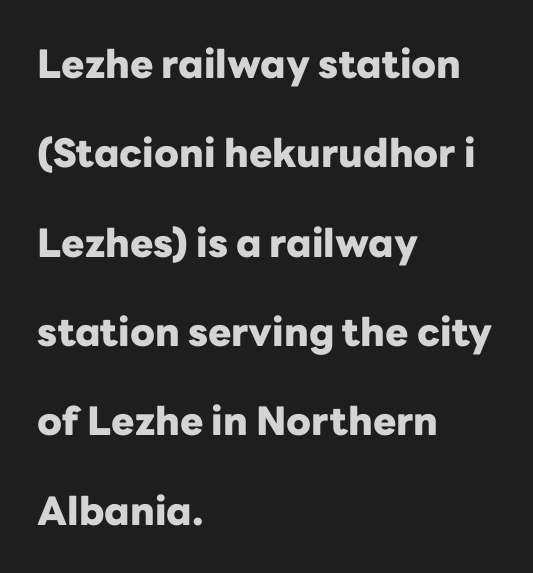
The image shows 39 px heavy sans-serif type, upright; set left-aligned, loose line spacing (2.29x), normal letter spacing, not underlined; low stroke contrast and a medium x-height.
